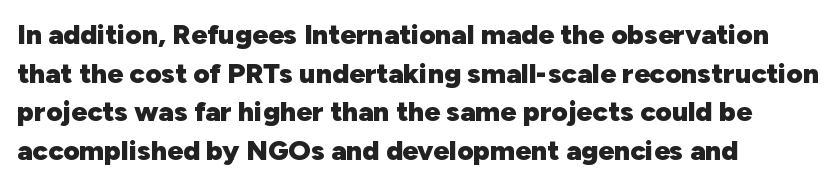
{"serif": "no", "italic": "no", "bold": "yes", "weight": "heavy", "width": "normal", "stroke_contrast": "low", "x_height": "medium", "monospaced": "no", "underline": "no", "align": "left", "line_spacing": "normal", "line_spacing_ratio": 1.38, "letter_spacing": "normal", "letter_spacing_em": 0.0, "glyph_px": 28}
